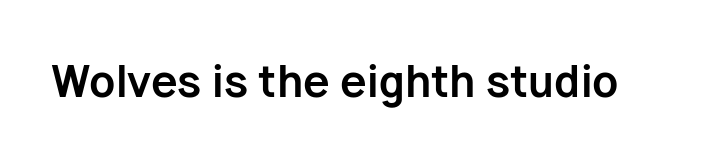
I'd call this a sans setting — the letters go barefoot. It's the straight-up-and-down kind of type. This rendering leaves character spacing at its baseline value. The face used here is proportionally spaced, like ordinary book or web type. Heft: maximum for text — a bold. Clear beneath every line of the passage.
